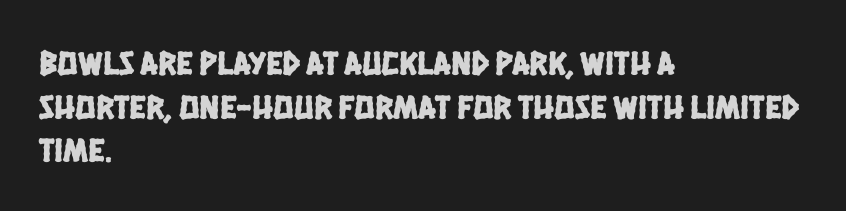
{"serif": "no", "width": "condensed", "stroke_contrast": "low", "x_height": "large", "monospaced": "no", "underline": "no", "align": "left", "line_spacing": "normal", "line_spacing_ratio": 1.28, "letter_spacing": "normal", "letter_spacing_em": 0.0, "glyph_px": 34}
